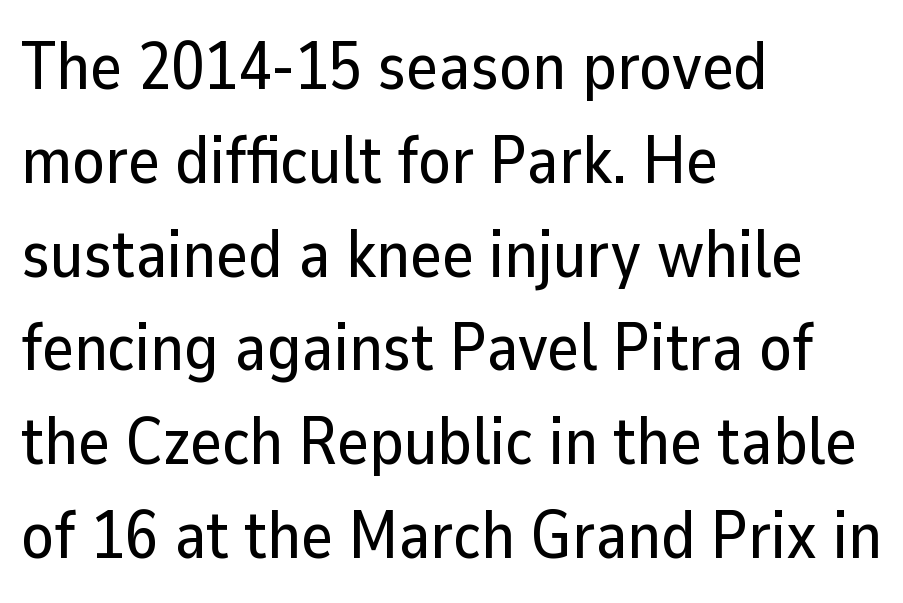
Q: Is the text italic (slanted)? A: No, it is upright.
Q: Is the typeface a serif or a sans-serif typeface? A: Sans-serif.
Q: Is the text underlined? A: No.
Q: How is the paragraph aligned? A: Left-aligned.
Q: Is the spacing between letters normal or unusually wide? A: Normal.
Q: Is the spacing between lines tight, normal or loose? A: Normal.
Q: Width (condensed, normal, or wide)? A: Normal.
Q: Stroke contrast? A: Low.
Q: x-height? A: Medium.
Q: Monospaced? A: No.
